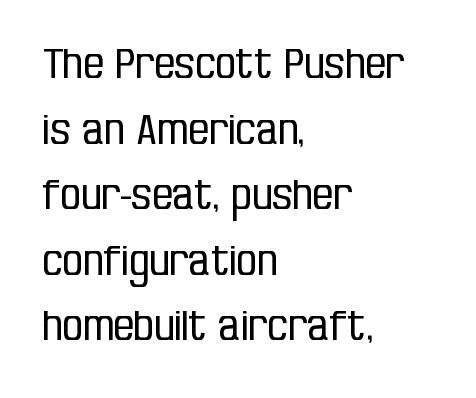
Q: Is the text bold? A: No.
Q: Is the text italic (slanted)? A: No, it is upright.
Q: Is the typeface a serif or a sans-serif typeface? A: Sans-serif.
Q: Is the text underlined? A: No.
Q: How is the paragraph aligned? A: Left-aligned.
Q: Is the spacing between letters normal or unusually wide? A: Normal.
Q: Is the spacing between lines tight, normal or loose? A: Normal.
Q: Width (condensed, normal, or wide)? A: Condensed.
Q: Stroke contrast? A: Low.
Q: x-height? A: Large.
Q: Monospaced? A: No.
